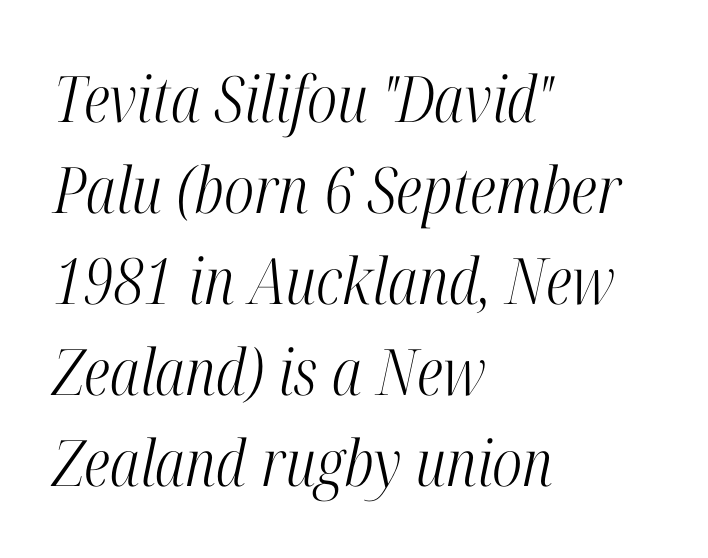
This rendering features lettering with no underline. This block has exactly the height ordinary leading produces. Weight: in the light-to-regular range. Glyph-to-glyph distance matches everyday printed text. Which margin do the lines hug? The left one — the right edge is uneven.
